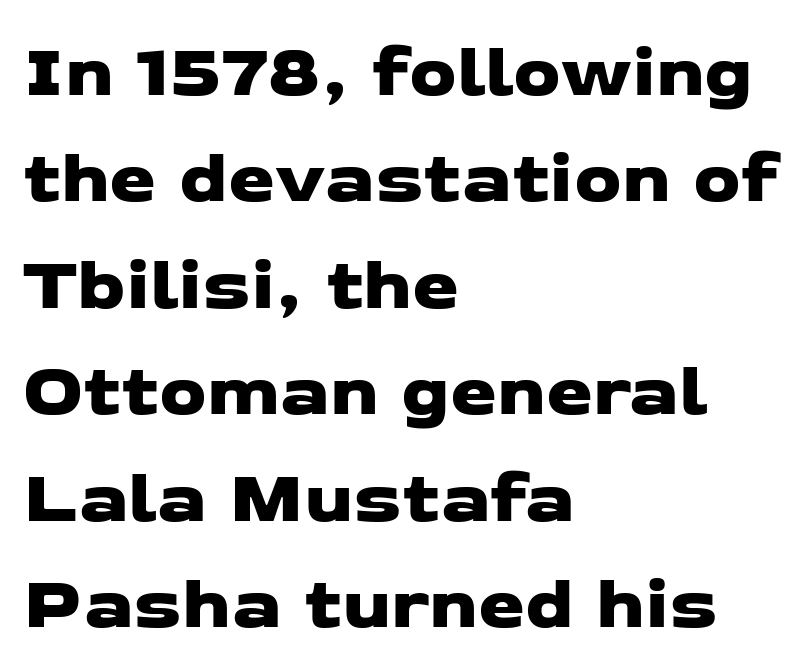
This rendering employs a face without finishing strokes, i.e., a sans-serif. Plain, unruled lines of type. Is this a fixed-width face? No — the glyphs have proportional, varying widths. A typesetter would call this zero additional tracking.
